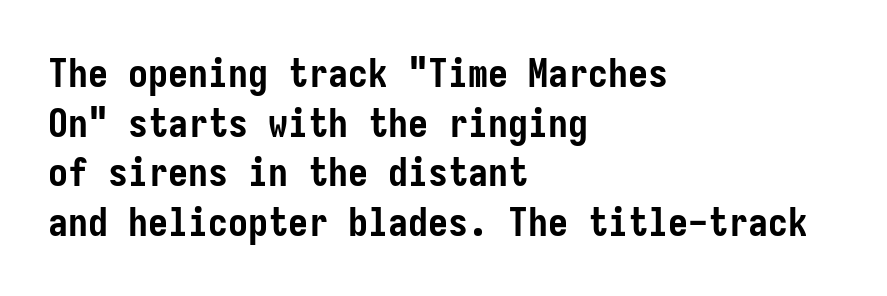
Underlining? Definitely not there. Font category for this specimen: sans-serif. In terms of weight, the rendering is a true, heavy bold. Words appear dense and cohesive because spacing is normal. This sample is left-justified, so line endings fall wherever the words run out. The letters stand straight up with perfectly vertical stems.
